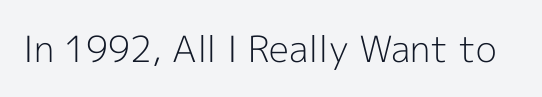
{"serif": "no", "italic": "no", "bold": "no", "weight": "light", "width": "normal", "x_height": "medium", "monospaced": "no", "underline": "no", "letter_spacing": "normal", "letter_spacing_em": 0.0, "glyph_px": 36}
